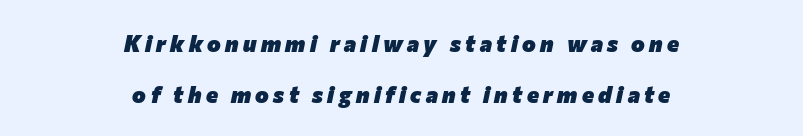
Q: Is the text bold? A: Yes.
Q: Is the text italic (slanted)? A: Yes, it leans right by about 12 degrees.
Q: Is the text underlined? A: No.
Q: How is the paragraph aligned? A: Centered.
Q: Is the spacing between lines tight, normal or loose? A: Loose.
